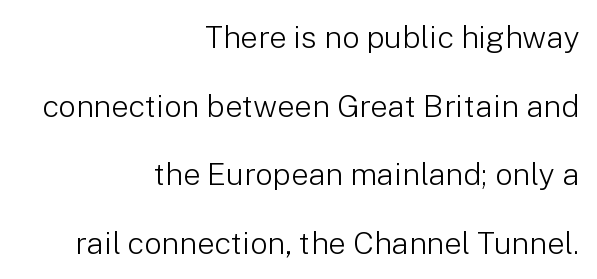
Q: Is the text bold? A: No.
Q: Is the text italic (slanted)? A: No, it is upright.
Q: Is the typeface a serif or a sans-serif typeface? A: Sans-serif.
Q: Is the text underlined? A: No.
Q: How is the paragraph aligned? A: Right-aligned.
Q: Is the spacing between letters normal or unusually wide? A: Normal.
Q: Is the spacing between lines tight, normal or loose? A: Loose.
Q: Width (condensed, normal, or wide)? A: Normal.
Q: Stroke contrast? A: Low.
Q: x-height? A: Medium.
Q: Monospaced? A: No.
